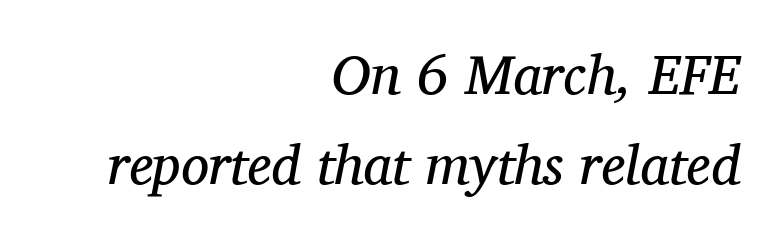
Q: Is the text bold? A: No.
Q: Is the text italic (slanted)? A: Yes, it leans right by about 11 degrees.
Q: Is the typeface a serif or a sans-serif typeface? A: Serif.
Q: Is the text underlined? A: No.
Q: How is the paragraph aligned? A: Right-aligned.
Q: Is the spacing between letters normal or unusually wide? A: Normal.
Q: Is the spacing between lines tight, normal or loose? A: Normal.
Q: Width (condensed, normal, or wide)? A: Normal.
Q: Stroke contrast? A: Medium.
Q: x-height? A: Medium.
Q: Monospaced? A: No.
